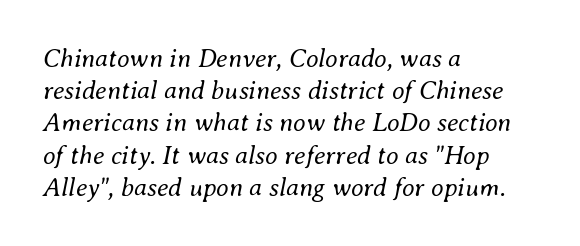
Weight: in the light-to-regular range. This rendering uses left alignment, leaving the right contour irregular. In terms of letterspacing, this is plain default setting. Quick note: italic. The baseline area is clear.
